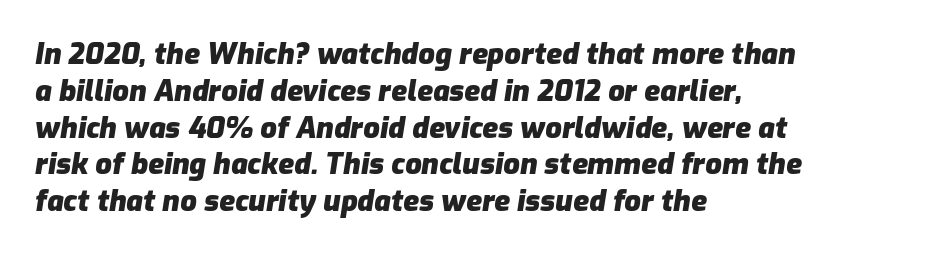
The image shows 29 px heavy type, italic (leaning right); set left-aligned, normal line spacing (1.27x), normal letter spacing, not underlined; low stroke contrast and a medium x-height.
